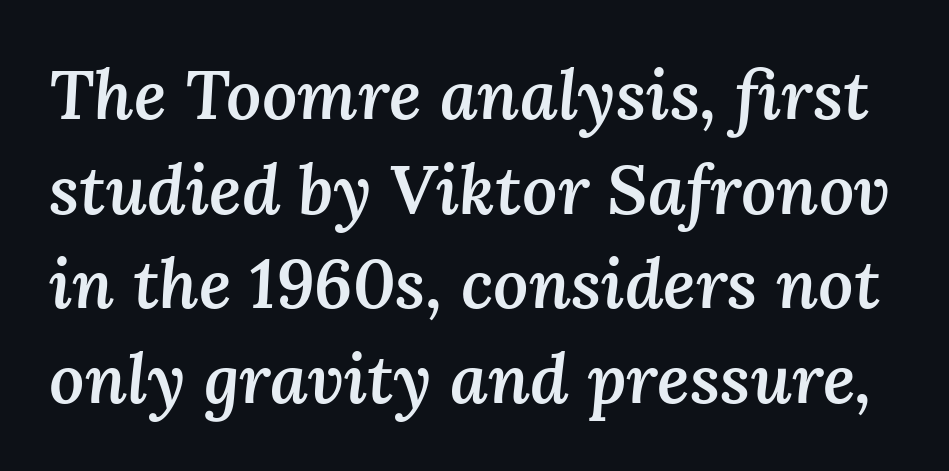
Q: Is the text bold? A: Semi-bold.
Q: Is the text italic (slanted)? A: Yes, it leans right by about 3 degrees.
Q: Is the text underlined? A: No.
Q: Is the spacing between letters normal or unusually wide? A: Normal.
Q: Is the spacing between lines tight, normal or loose? A: Normal.
Q: Width (condensed, normal, or wide)? A: Normal.
Q: Stroke contrast? A: Medium.
Q: x-height? A: Medium.
Q: Monospaced? A: No.
